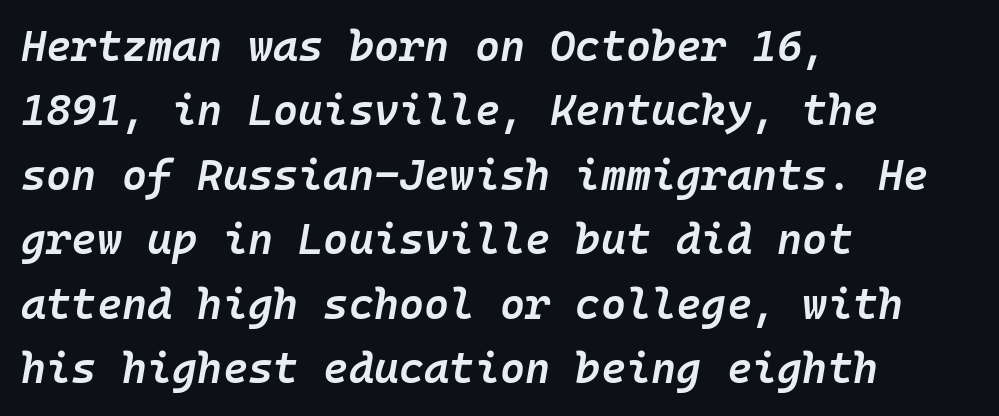
Q: Is the text bold? A: Semi-bold.
Q: Is the text italic (slanted)? A: Yes, it leans right by about 10 degrees.
Q: Is the text underlined? A: No.
Q: How is the paragraph aligned? A: Left-aligned.
Q: Is the spacing between letters normal or unusually wide? A: Normal.
Q: Is the spacing between lines tight, normal or loose? A: Normal.
Q: Width (condensed, normal, or wide)? A: Normal.
Q: Stroke contrast? A: Low.
Q: x-height? A: Medium.
Q: Monospaced? A: Yes.
